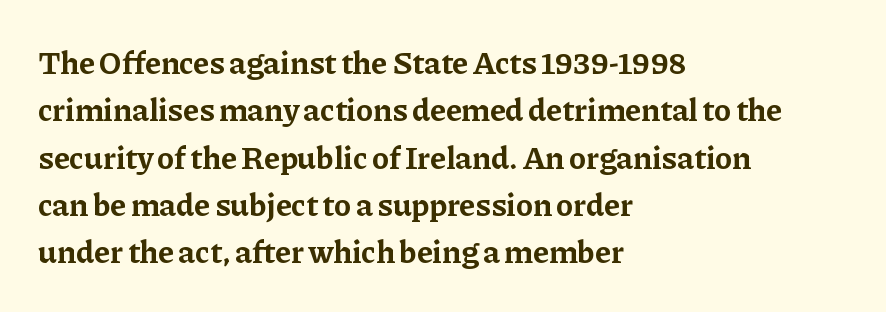
The image shows 32 px bold serif type, upright; set left-aligned, normal line spacing (1.48x), normal letter spacing, not underlined; low stroke contrast and a medium x-height.
